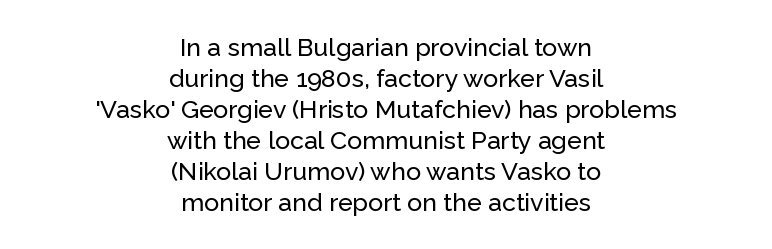
The image shows 25 px text type, upright; set centered, line spacing 1.24x, normal letter spacing, not underlined.
